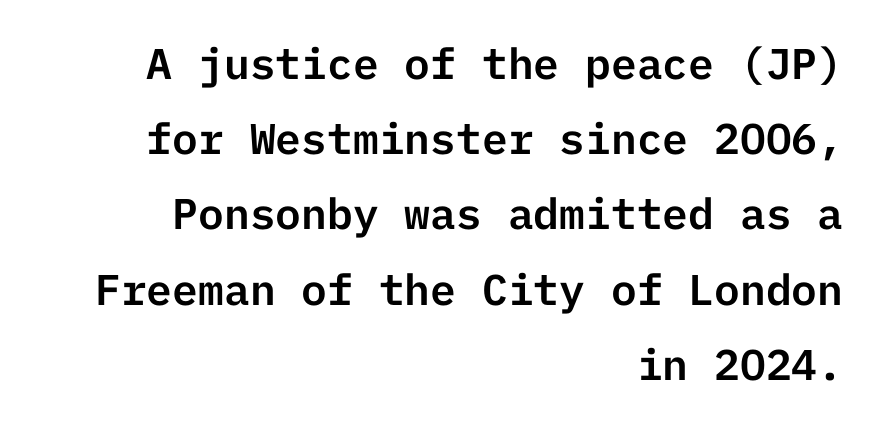
The glyphs are unaccompanied by any horizontal stroke below them. The tracking reads as untouched default to a designer's eye. Every row of glyphs terminates at an identical x-position on the right. This is roman type, the default non-slanted kind.
